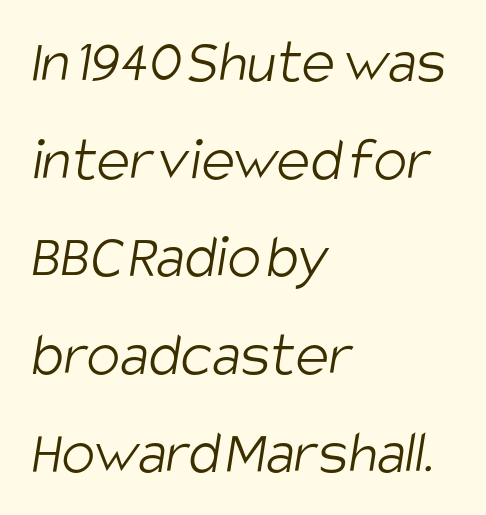
Q: Is the text bold? A: No.
Q: Is the typeface a serif or a sans-serif typeface? A: Sans-serif.
Q: Is the text underlined? A: No.
Q: How is the paragraph aligned? A: Left-aligned.
Q: Is the spacing between letters normal or unusually wide? A: Normal.
Q: Is the spacing between lines tight, normal or loose? A: Normal.
Q: Width (condensed, normal, or wide)? A: Condensed.
Q: Stroke contrast? A: Low.
Q: x-height? A: Large.
Q: Monospaced? A: No.
